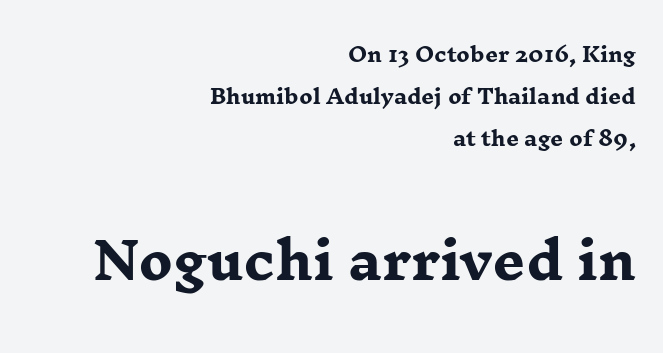
Q: Is the text bold? A: Yes.
Q: Is the text italic (slanted)? A: No, it is upright.
Q: Is the typeface a serif or a sans-serif typeface? A: Serif.
Q: Is the text underlined? A: No.
Q: How is the paragraph aligned? A: Right-aligned.
Q: Is the spacing between letters normal or unusually wide? A: Normal.
Q: Is the spacing between lines tight, normal or loose? A: Loose.
Q: Which block of text is set in a larger size, the first (top) or the second (bottom)? A: The second (bottom) one.
Q: Width (condensed, normal, or wide)? A: Wide.
Q: Stroke contrast? A: Low.
Q: x-height? A: Medium.
Q: Monospaced? A: No.
